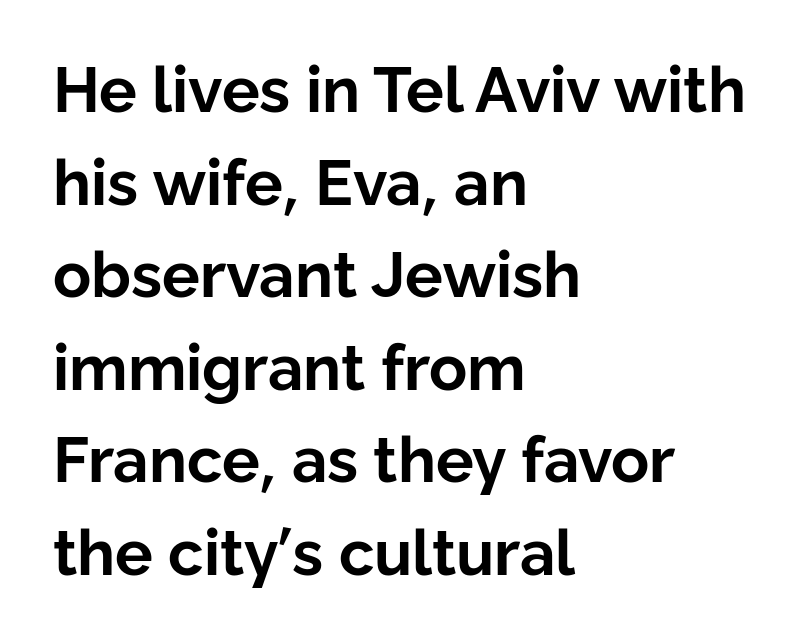
The image shows 63 px bold sans-serif type, upright; set left-aligned, normal line spacing (1.47x), normal letter spacing, not underlined; low stroke contrast and a medium x-height.
